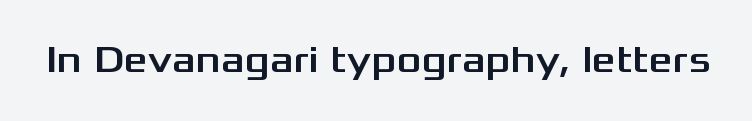
{"serif": "no", "italic": "no", "width": "wide", "stroke_contrast": "medium", "x_height": "medium", "monospaced": "no", "underline": "no", "letter_spacing": "normal", "letter_spacing_em": 0.0, "glyph_px": 38}
